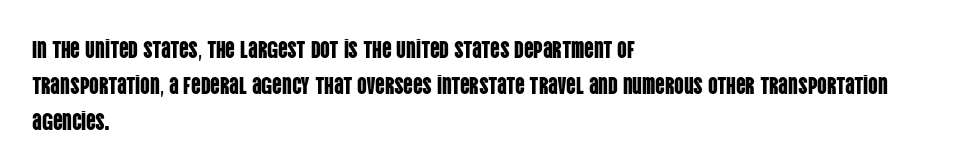
Summary of vertical rhythm: regular, with standard interline spacing. Is the block centered? No — it sits flush against the left margin. Nobody drew a line under any word here. Unlike italic type, these characters show no tilt at all.
